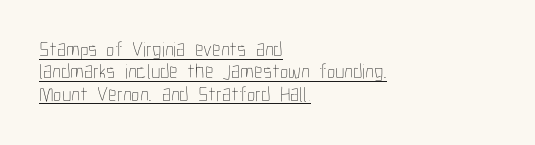
Q: Is the text bold? A: No.
Q: Is the text italic (slanted)? A: No, it is upright.
Q: Is the text underlined? A: Yes.
Q: How is the paragraph aligned? A: Left-aligned.
Q: Is the spacing between letters normal or unusually wide? A: Normal.
Q: Is the spacing between lines tight, normal or loose? A: Tight.
